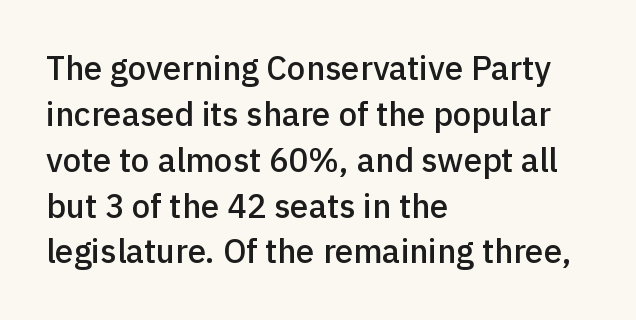
The type sits square on the baseline with zero lean. Line starts are locked; line ends wander. The designer went with a sans here, leaving each stem footless. A fair bit of extra ink — the face is semibold, not bold. Think of a printed novel: that variable character pitch is what you see here. Each row of text sits above clean, open space.
